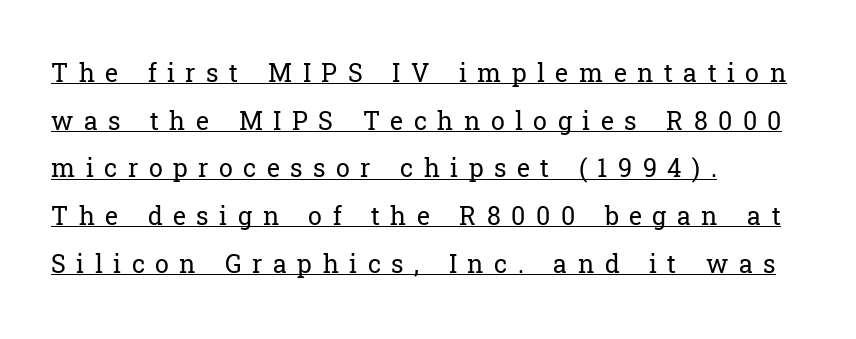
The image shows 25 px text type, upright; set left-aligned, loose line spacing (1.91x), unusually wide letter spacing (+0.42 em), underlined.
